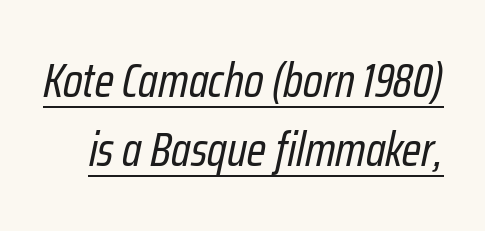
There is no visible air inserted between adjacent glyphs. Emphasis is given by a line drawn under the lettering. The line-height multiplier appears to be the usual default. Designer's note — italics engaged.
